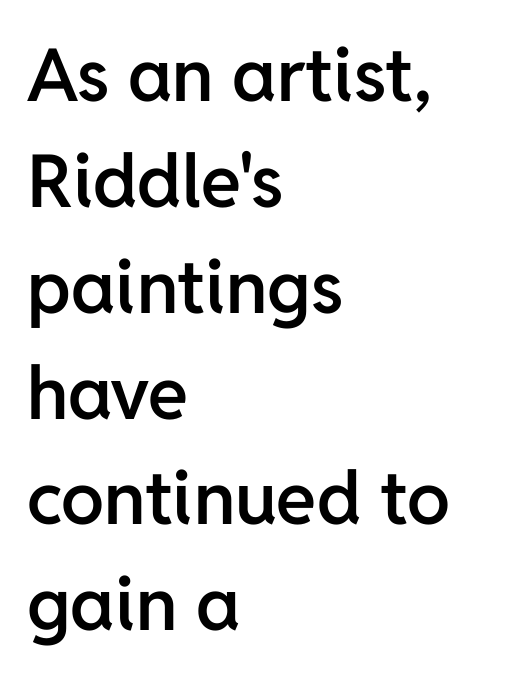
The image shows 73 px semibold sans-serif type, upright; set left-aligned, normal line spacing (1.45x), normal letter spacing, not underlined; low stroke contrast and a medium x-height.
